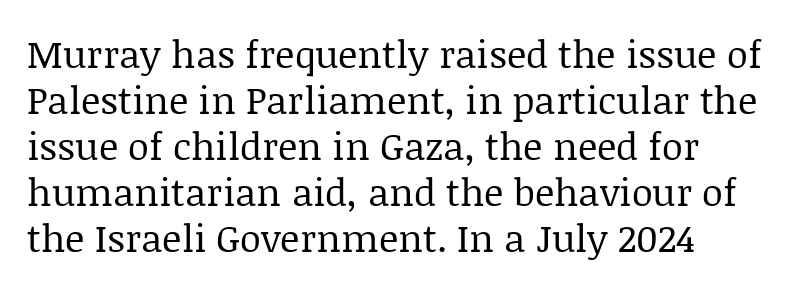
Q: Is the text bold? A: No.
Q: Is the text italic (slanted)? A: No, it is upright.
Q: Is the typeface a serif or a sans-serif typeface? A: Serif.
Q: Is the text underlined? A: No.
Q: How is the paragraph aligned? A: Left-aligned.
Q: Is the spacing between letters normal or unusually wide? A: Normal.
Q: Width (condensed, normal, or wide)? A: Normal.
Q: Stroke contrast? A: Low.
Q: x-height? A: Large.
Q: Monospaced? A: No.
